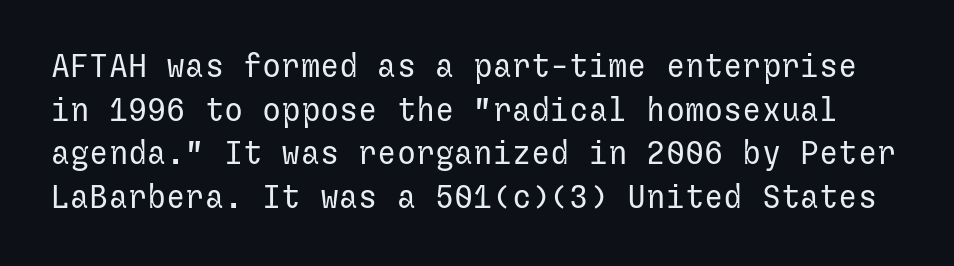
The lettering holds an erect, upright posture throughout. Regarding leading, the lines here are spaced in the standard way. What stands out about the letter spacing? Nothing — it is the standard amount. Compared with a typical body face, this is equally light or lighter still. Underlining? Definitely not there. The characters display no serif detailing; their extremities are plain.
